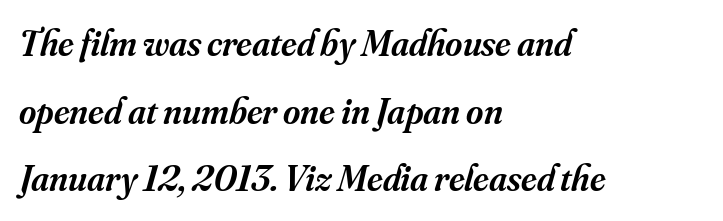
The image shows 37 px semibold serif type, italic (leaning right); set left-aligned, line spacing 1.83x, normal letter spacing, not underlined; medium stroke contrast and a small x-height.
